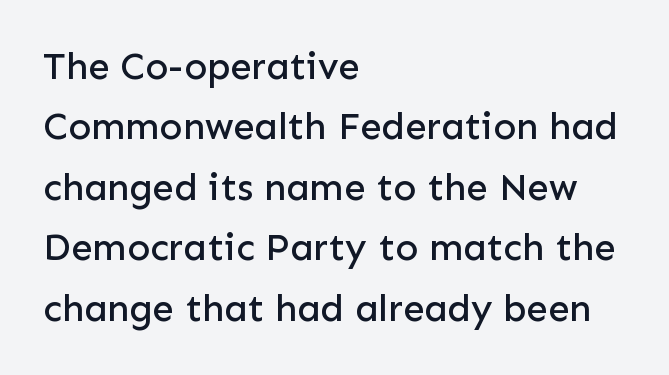
Q: Is the text italic (slanted)? A: No, it is upright.
Q: Is the typeface a serif or a sans-serif typeface? A: Sans-serif.
Q: Is the text underlined? A: No.
Q: How is the paragraph aligned? A: Left-aligned.
Q: Is the spacing between letters normal or unusually wide? A: Normal.
Q: Is the spacing between lines tight, normal or loose? A: Normal.
Q: Width (condensed, normal, or wide)? A: Normal.
Q: Stroke contrast? A: Low.
Q: x-height? A: Medium.
Q: Monospaced? A: No.
